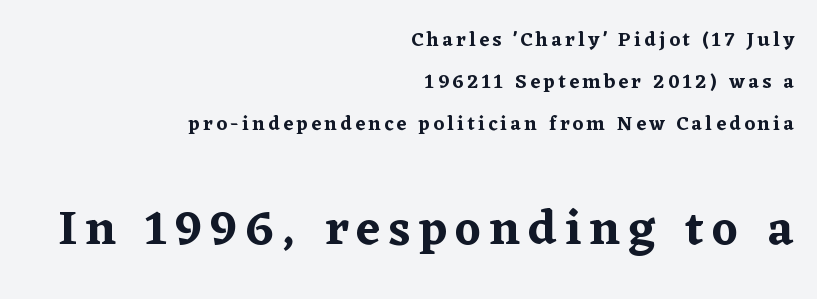
Regarding serifs, this sample has them. Do the characters align in a grid? No, the font is proportional. The lower block of text is set noticeably larger than the block above it. Check the space under the baseline: it is left empty. What's the leading like? Stretched, with rows far apart. This is roman type, the default non-slanted kind.
